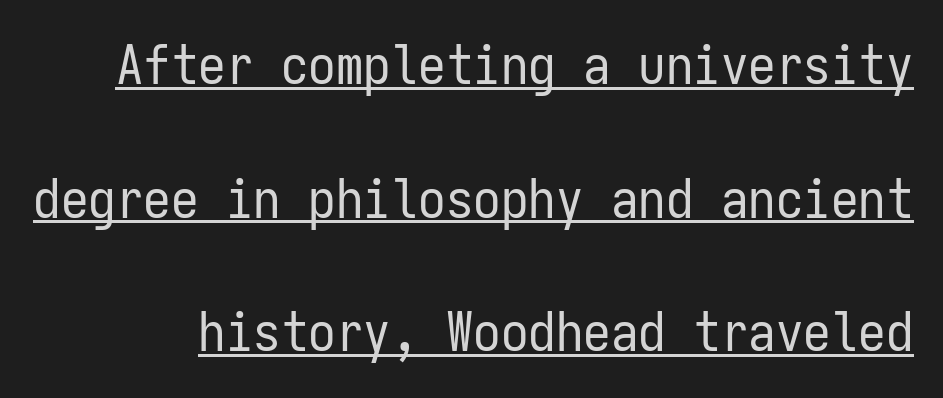
{"serif": "no", "italic": "no", "bold": "no", "weight": "regular", "width": "condensed", "stroke_contrast": "low", "x_height": "medium", "monospaced": "yes", "underline": "yes", "line_spacing": "loose", "line_spacing_ratio": 2.43, "letter_spacing": "normal", "letter_spacing_em": 0.0, "glyph_px": 55}
